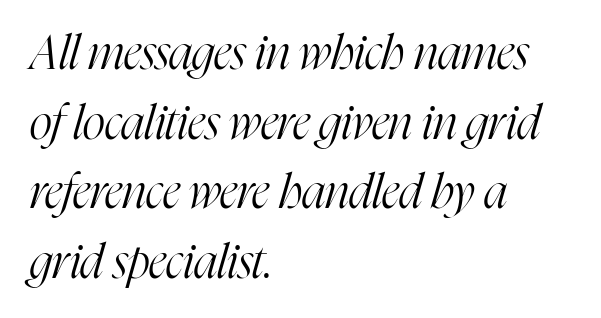
Q: Is the text bold? A: No.
Q: Is the text italic (slanted)? A: Yes, it leans right by about 16 degrees.
Q: Is the typeface a serif or a sans-serif typeface? A: Serif.
Q: Is the text underlined? A: No.
Q: How is the paragraph aligned? A: Left-aligned.
Q: Is the spacing between letters normal or unusually wide? A: Normal.
Q: Is the spacing between lines tight, normal or loose? A: Normal.
Q: Width (condensed, normal, or wide)? A: Condensed.
Q: Stroke contrast? A: High.
Q: x-height? A: Medium.
Q: Monospaced? A: No.
